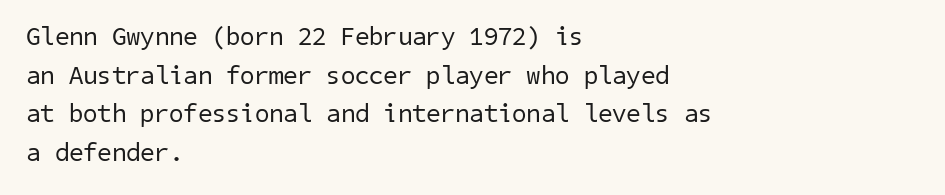
The image shows 26 px text type; set left-aligned, normal line spacing (1.49x), normal letter spacing, not underlined.
